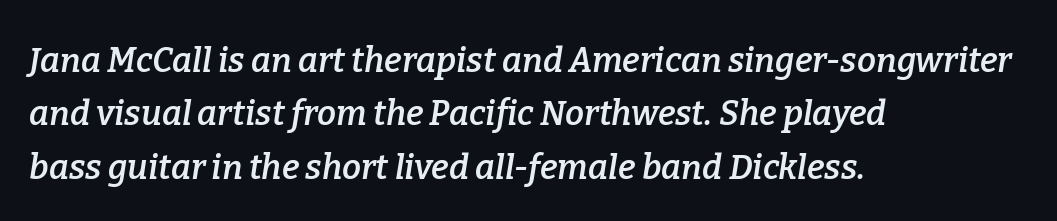
{"serif": "yes", "italic": "yes", "lean": "right", "slant_degrees": 9, "bold": "semi", "weight": "semibold", "width": "normal", "stroke_contrast": "low", "x_height": "medium", "monospaced": "no", "underline": "no", "align": "left", "line_spacing": "normal", "line_spacing_ratio": 1.57, "letter_spacing": "normal", "letter_spacing_em": 0.0, "glyph_px": 34}
